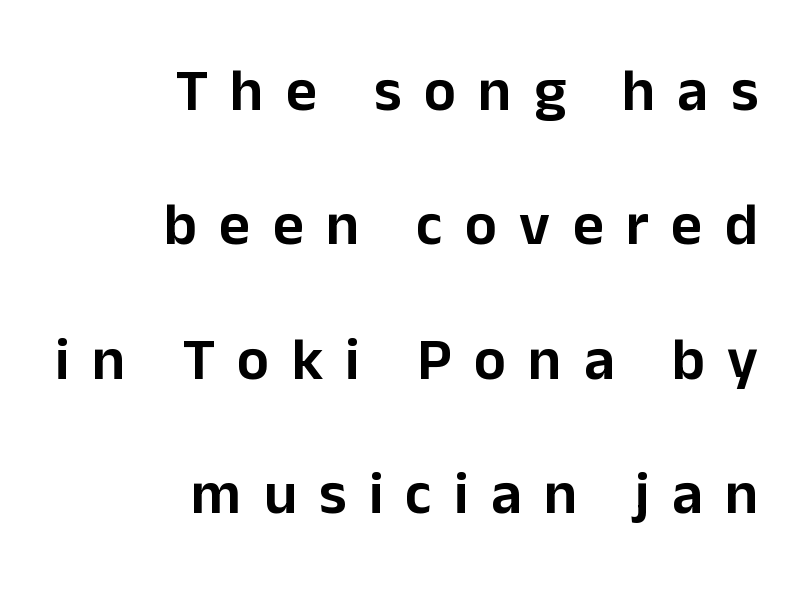
The image shows 60 px sans-serif type, upright; set right-aligned, loose line spacing (2.24x), unusually wide letter spacing (+0.37 em), not underlined; low stroke contrast and a medium x-height.
